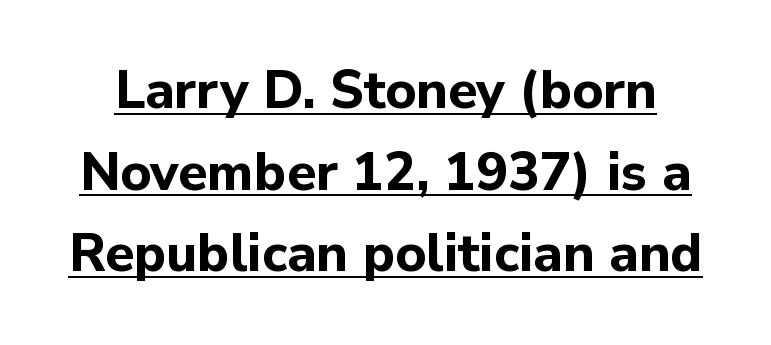
Q: Is the text bold? A: Yes.
Q: Is the text italic (slanted)? A: No, it is upright.
Q: Is the typeface a serif or a sans-serif typeface? A: Sans-serif.
Q: Is the text underlined? A: Yes.
Q: Is the spacing between letters normal or unusually wide? A: Normal.
Q: Is the spacing between lines tight, normal or loose? A: Normal.
Q: Width (condensed, normal, or wide)? A: Normal.
Q: Stroke contrast? A: Low.
Q: x-height? A: Medium.
Q: Monospaced? A: No.
